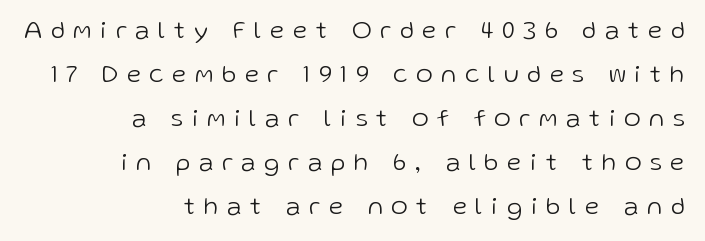
The image shows 25 px text type, upright; set right-aligned, line spacing 1.76x, unusually wide letter spacing (+0.36 em), not underlined.
